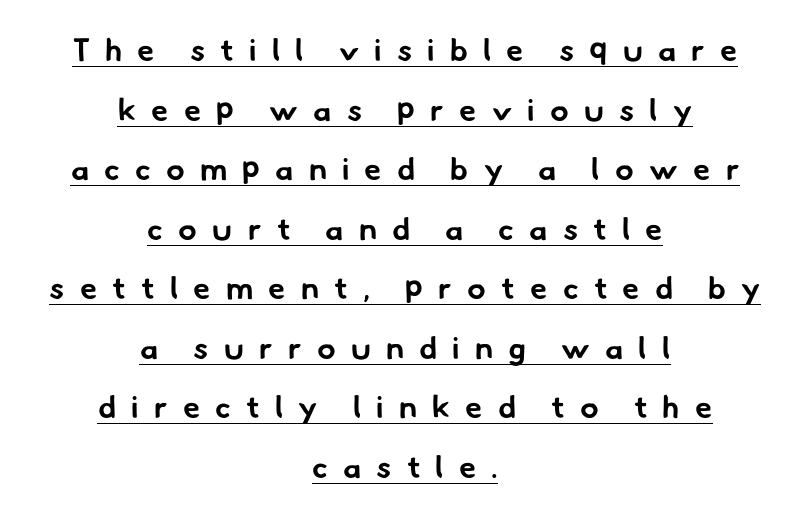
Visually the block forms a symmetrical silhouette, jagged on both flanks. Beneath each row of characters lies a ruled line. The letters advance in unequal steps, a hallmark of proportional type. Widely set lines give the paragraph a tall, airy silhouette.
